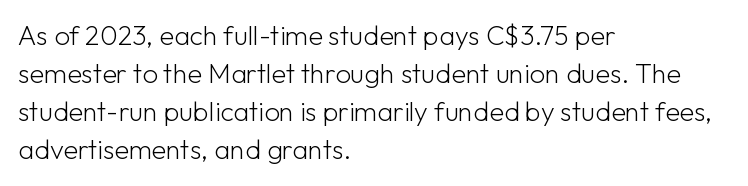
The designer left line spacing at the default. A classic flush-left, rag-right setting is used for this passage. The font sits on the lighter half of the weight spectrum, regular included. The letters stand straight up with perfectly vertical stems. No word sits above an underline.
